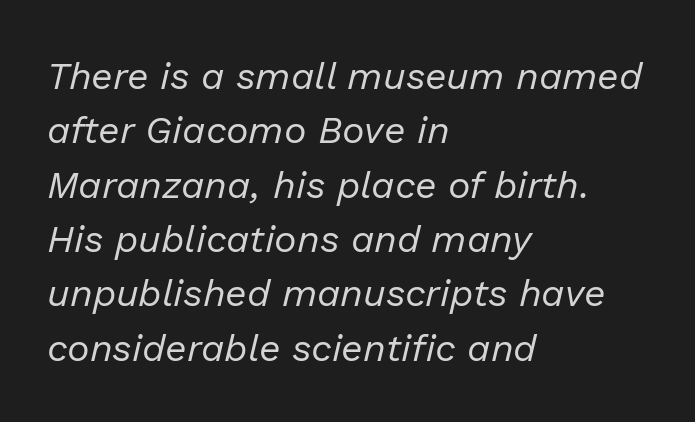
The image shows 38 px regular-weight type, italic (leaning right); set left-aligned, normal line spacing (1.43x), normal letter spacing, not underlined; low stroke contrast and a medium x-height.
